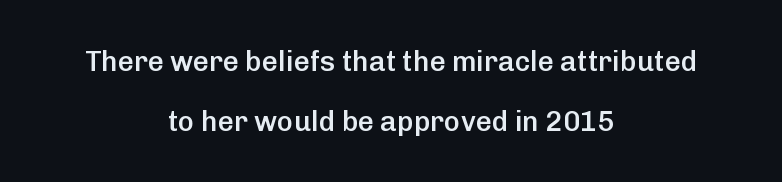
{"serif": "no", "italic": "no", "bold": "semi", "weight": "semibold", "width": "normal", "stroke_contrast": "low", "x_height": "medium", "monospaced": "no", "underline": "no", "align": "center", "line_spacing": "loose", "line_spacing_ratio": 2.13, "letter_spacing": "normal", "letter_spacing_em": 0.0, "glyph_px": 28}
